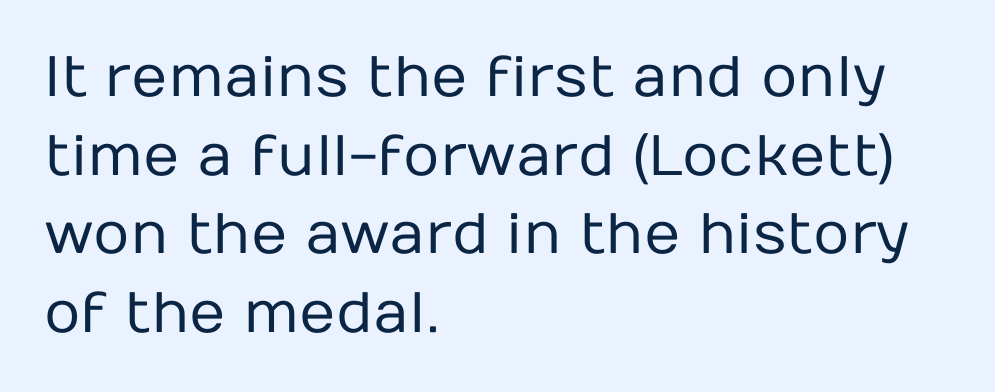
Q: Is the text bold? A: No.
Q: Is the text italic (slanted)? A: No, it is upright.
Q: Is the typeface a serif or a sans-serif typeface? A: Sans-serif.
Q: Is the text underlined? A: No.
Q: How is the paragraph aligned? A: Left-aligned.
Q: Is the spacing between letters normal or unusually wide? A: Normal.
Q: Is the spacing between lines tight, normal or loose? A: Normal.
Q: Width (condensed, normal, or wide)? A: Normal.
Q: Stroke contrast? A: Low.
Q: x-height? A: Medium.
Q: Monospaced? A: No.
